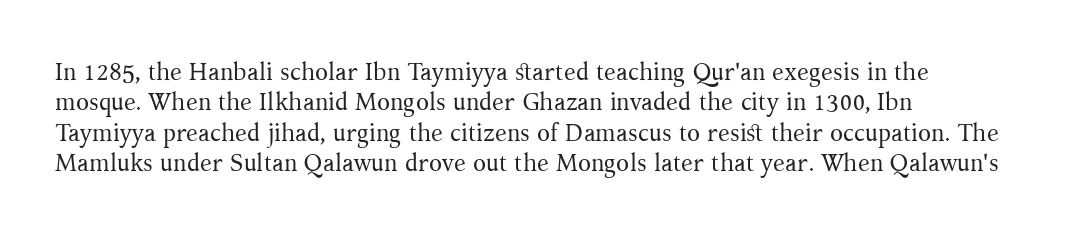
Q: Is the text bold? A: No.
Q: Is the text italic (slanted)? A: No, it is upright.
Q: Is the text underlined? A: No.
Q: How is the paragraph aligned? A: Left-aligned.
Q: Is the spacing between letters normal or unusually wide? A: Normal.
Q: Is the spacing between lines tight, normal or loose? A: Normal.
